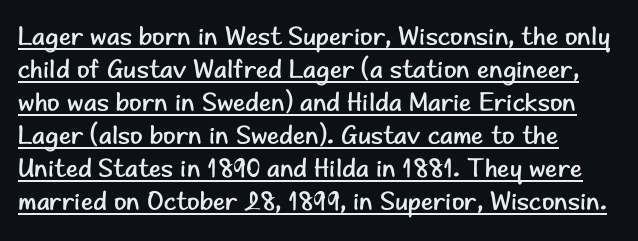
{"italic": "no", "bold": "no", "underline": "yes", "align": "left", "line_spacing": "normal", "line_spacing_ratio": 1.27, "letter_spacing": "normal", "letter_spacing_em": 0.0, "glyph_px": 26}
